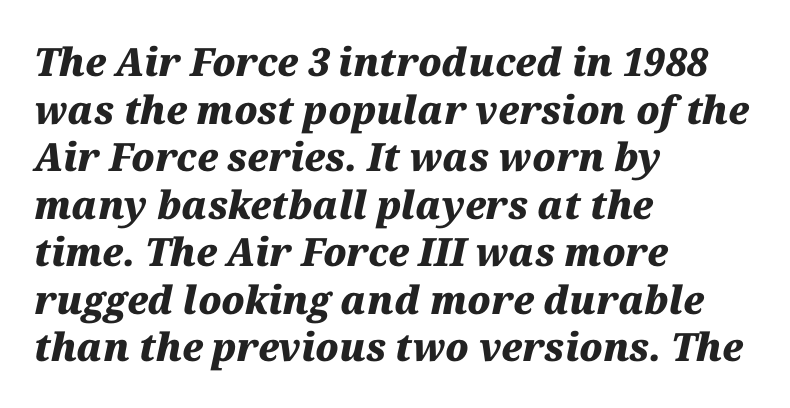
The image shows 39 px heavy type, italic (leaning right); set left-aligned, line spacing 1.22x, normal letter spacing, not underlined; medium stroke contrast and a medium x-height.
